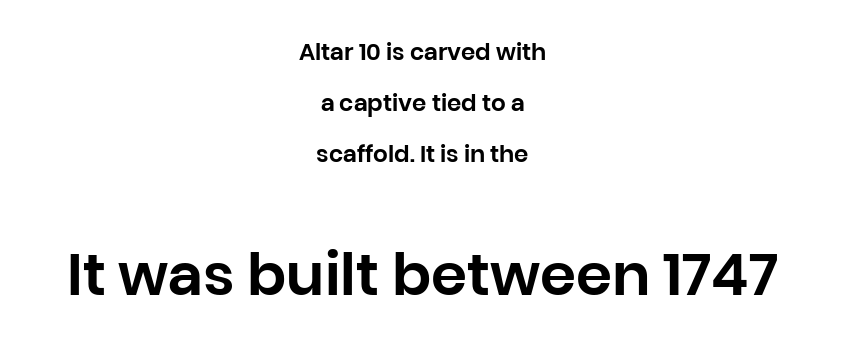
The image shows 58 px sans-serif type, upright; set centered, loose line spacing (2.22x), normal letter spacing, not underlined; the second (bottom) block is 2.52x larger; low stroke contrast and a large x-height.
